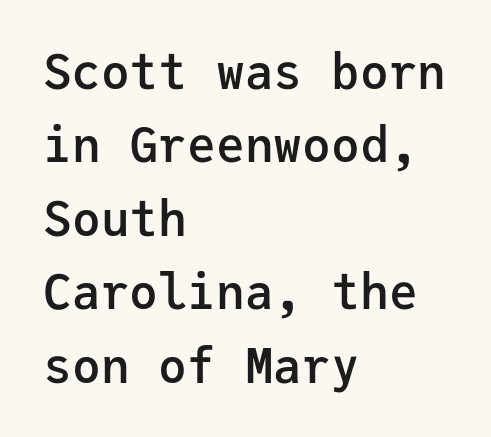
The image shows 48 px semibold sans-serif type, upright, monospaced; set left-aligned, normal line spacing (1.53x), normal letter spacing, not underlined; low stroke contrast and a medium x-height.
